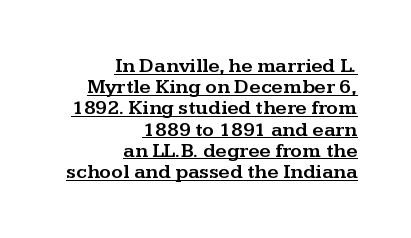
The string is rendered with underlining switched on. Ordinary non-slanted type is in use. The setting favours the right margin, as signatures and pull-quotes sometimes do. Nothing unusual about the tracking: characters are spaced as the font intends. Cramped leading.
